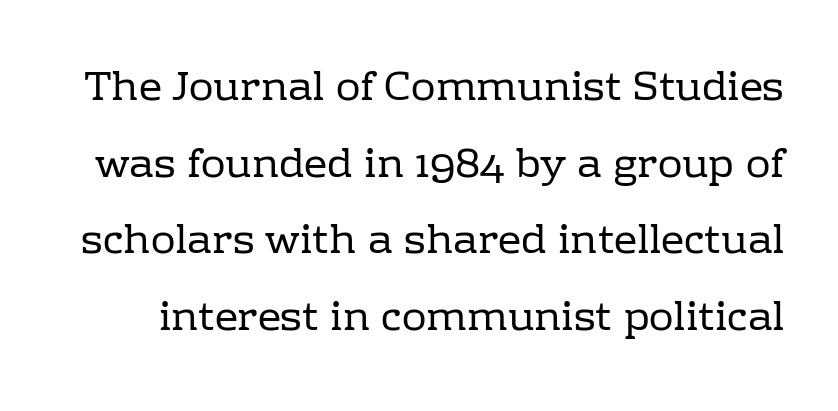
The image shows 41 px regular-weight serif type, upright; set line spacing 1.87x, normal letter spacing, not underlined; low stroke contrast and a medium x-height.
